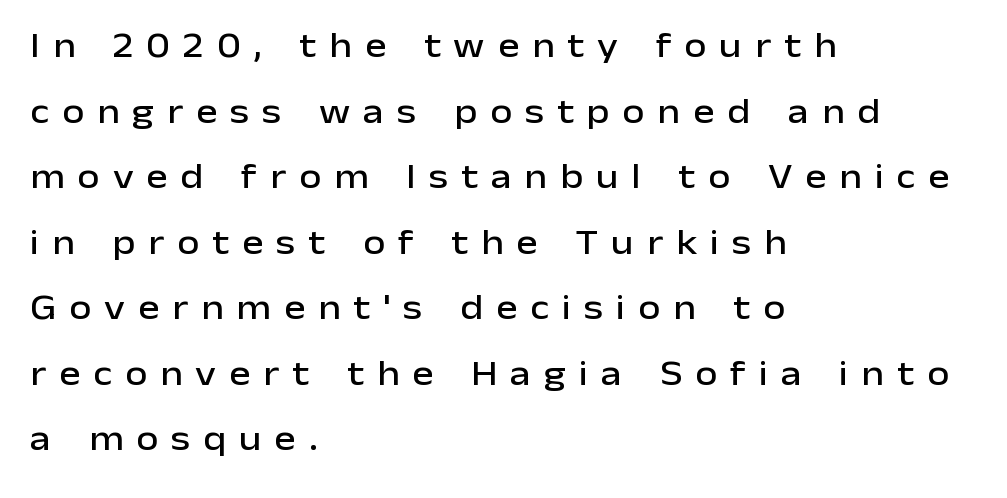
Stroke terminals: plain, sans-serif. Think of a printed novel: that variable character pitch is what you see here. The baseline area is clear. The passage shown has open, widely tracked lettering throughout. The paragraph shown leans on its left margin.
